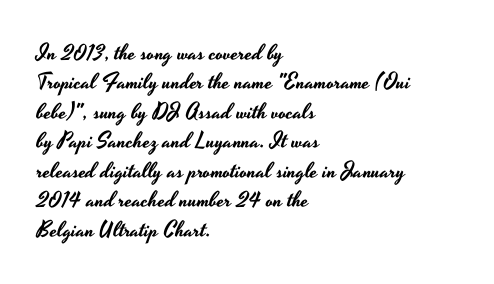
The image shows 22 px text type; set left-aligned, normal line spacing (1.34x), normal letter spacing, not underlined.
